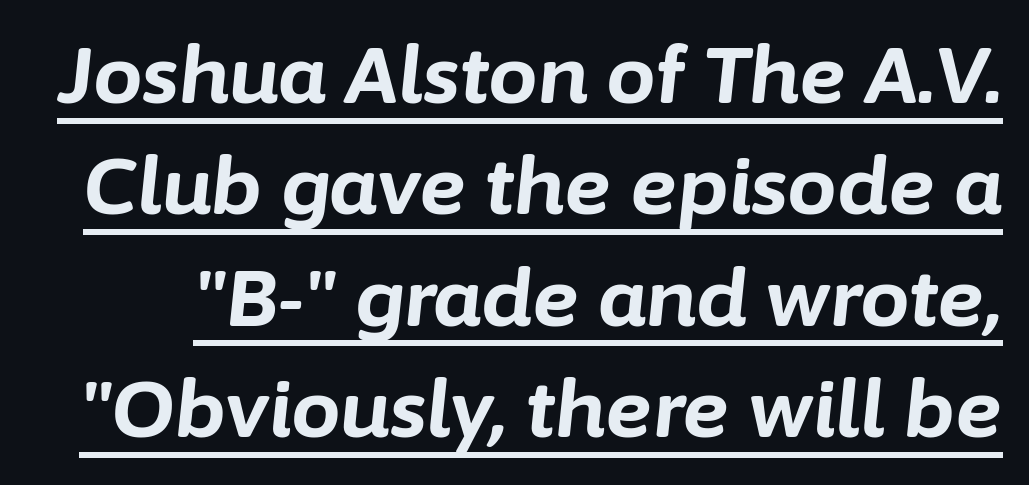
The image shows 79 px bold type, italic (leaning right); set normal line spacing (1.41x), normal letter spacing, underlined; low stroke contrast and a medium x-height.
